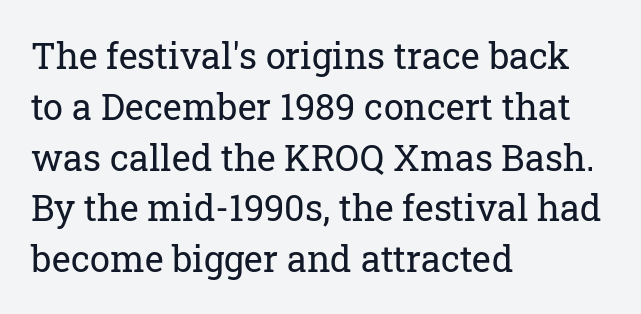
The image shows 36 px regular-weight serif type, upright; set left-aligned, normal line spacing (1.41x), normal letter spacing, not underlined; low stroke contrast and a medium x-height.
